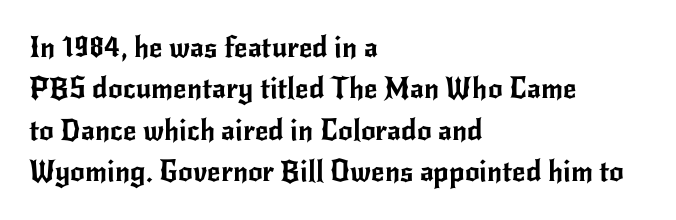
This rendering features lettering with no underline. Designer's note — italics off, roman on. Here the glyphs are tracked normally, forming tight word shapes. Note the varied advance widths — an 'i' is clearly narrower than an 'm'. What kind of face is this? One without serifs — a sans.
